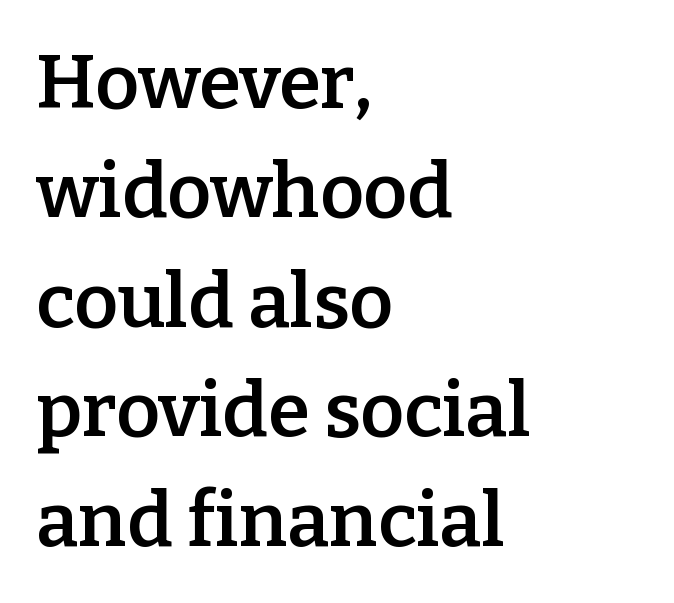
Think of a printed novel: that variable character pitch is what you see here. Default kerning and tracking; the words read as compact shapes. The text block is weighted toward the left margin, trailing off unevenly rightward. Nobody drew a line under any word here. Compared with an ordinary text face, these strokes are moderately heavier — a semibold.
